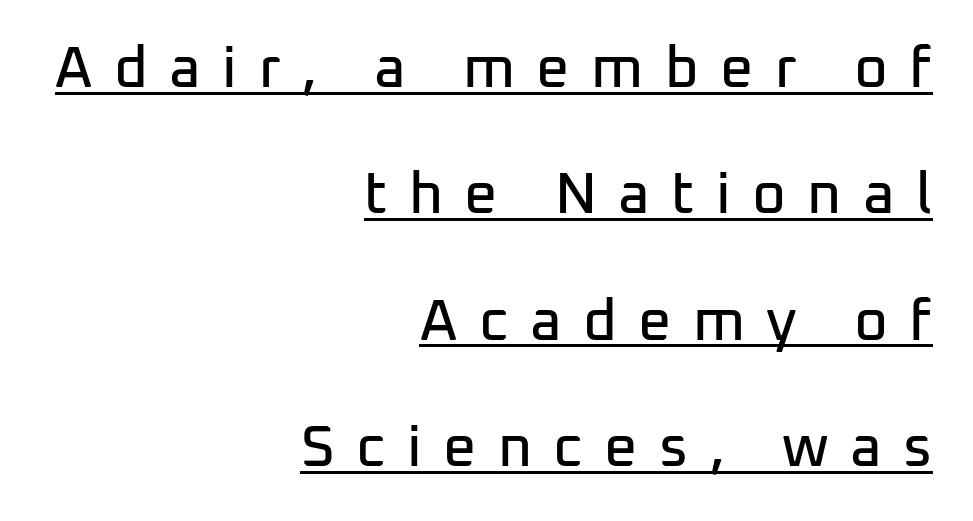
This sample has the flowing, uneven cadence of proportional lettering. Check where the strokes stop: nothing finishes them off — pure sans. These characters rest on top of a visible drawn line. Letter spacing: wide.
